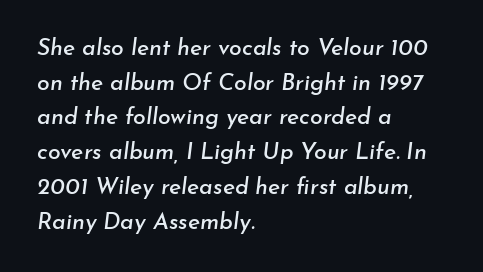
{"italic": "yes", "lean": "right", "slant_degrees": 7, "underline": "no", "align": "left", "line_spacing": "normal", "line_spacing_ratio": 1.51, "letter_spacing": "normal", "letter_spacing_em": 0.0, "glyph_px": 23}
